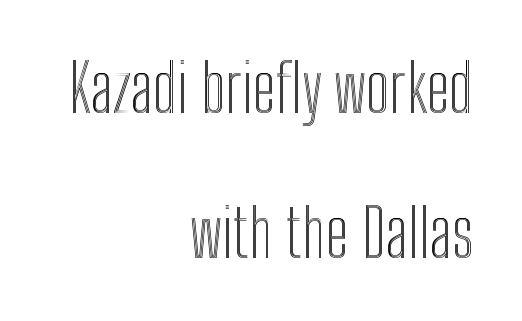
The image shows 65 px condensed type, upright; set right-aligned, loose line spacing (2.23x), normal letter spacing, not underlined; a medium x-height.
